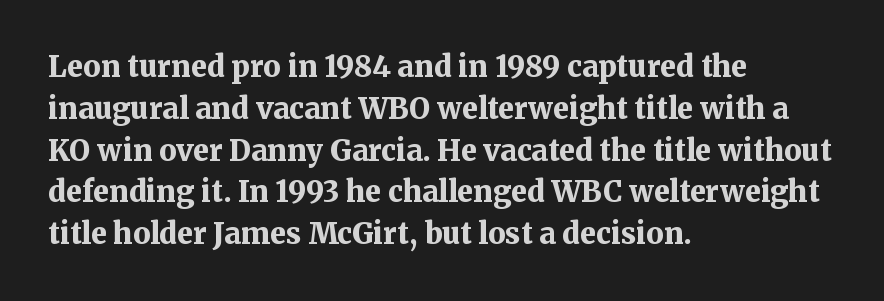
Q: Is the text bold? A: Yes.
Q: Is the text italic (slanted)? A: No, it is upright.
Q: Is the typeface a serif or a sans-serif typeface? A: Serif.
Q: Is the text underlined? A: No.
Q: How is the paragraph aligned? A: Left-aligned.
Q: Is the spacing between letters normal or unusually wide? A: Normal.
Q: Is the spacing between lines tight, normal or loose? A: Normal.
Q: Width (condensed, normal, or wide)? A: Normal.
Q: Stroke contrast? A: Medium.
Q: x-height? A: Medium.
Q: Monospaced? A: No.
